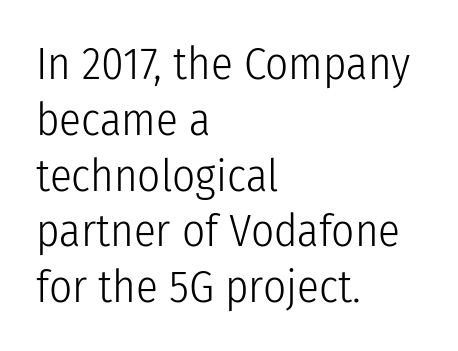
Q: Is the text bold? A: No.
Q: Is the text italic (slanted)? A: No, it is upright.
Q: Is the typeface a serif or a sans-serif typeface? A: Sans-serif.
Q: Is the text underlined? A: No.
Q: How is the paragraph aligned? A: Left-aligned.
Q: Is the spacing between letters normal or unusually wide? A: Normal.
Q: Width (condensed, normal, or wide)? A: Condensed.
Q: Stroke contrast? A: Low.
Q: x-height? A: Medium.
Q: Monospaced? A: No.
